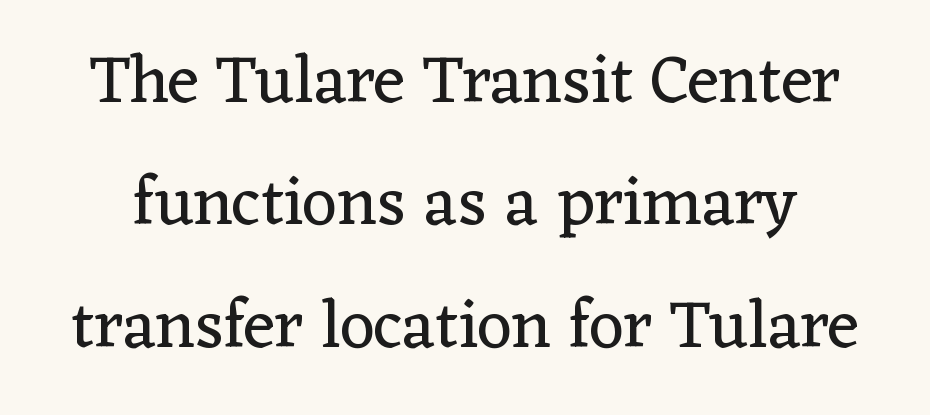
The image shows 68 px regular-weight serif type, upright; set line spacing 1.8x, normal letter spacing, not underlined; low stroke contrast and a medium x-height.
